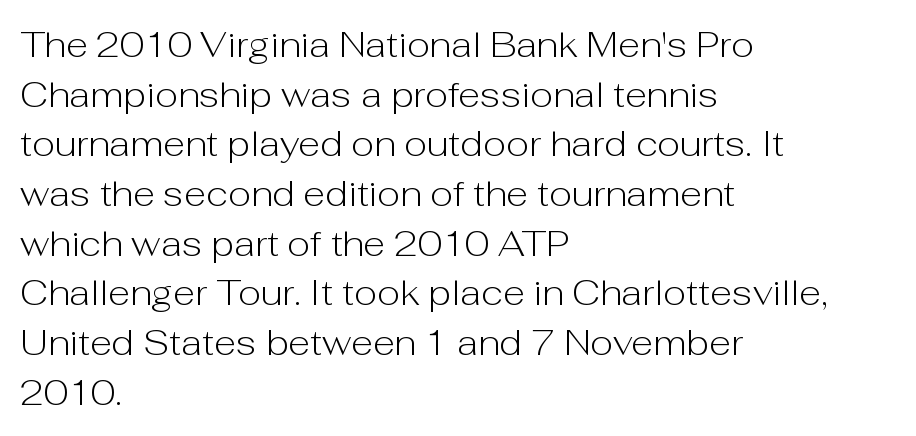
{"serif": "no", "italic": "no", "bold": "no", "weight": "light", "width": "normal", "stroke_contrast": "low", "x_height": "medium", "monospaced": "no", "underline": "no", "align": "left", "line_spacing": "normal", "line_spacing_ratio": 1.38, "letter_spacing": "normal", "letter_spacing_em": 0.0, "glyph_px": 36}
